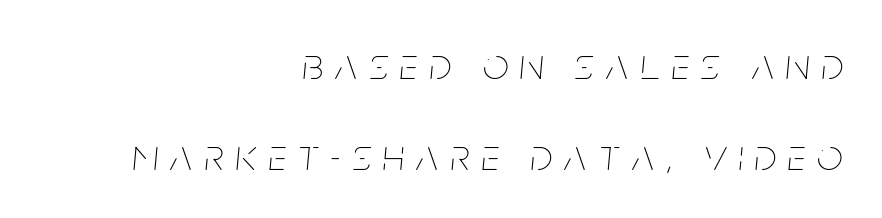
The image shows 45 px thin, condensed type, italic (leaning right); set right-aligned, loose line spacing (2.03x), unusually wide letter spacing (+0.27 em), not underlined; low stroke contrast and a large x-height.
